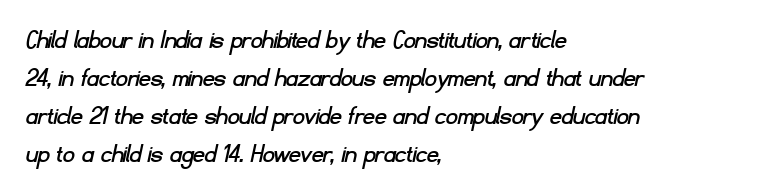
Q: Is the typeface a serif or a sans-serif typeface? A: Sans-serif.
Q: Is the text underlined? A: No.
Q: How is the paragraph aligned? A: Left-aligned.
Q: Is the spacing between letters normal or unusually wide? A: Normal.
Q: Is the spacing between lines tight, normal or loose? A: Normal.
Q: Width (condensed, normal, or wide)? A: Normal.
Q: Stroke contrast? A: Low.
Q: x-height? A: Small.
Q: Monospaced? A: No.
